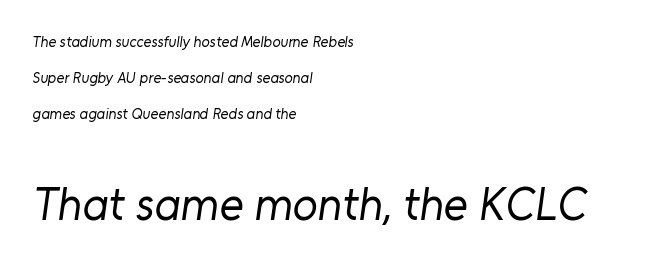
The image shows 46 px regular-weight sans-serif type; set left-aligned, loose line spacing (2.39x), normal letter spacing, not underlined; the second (bottom) block is 3.07x larger; low stroke contrast and a medium x-height.
